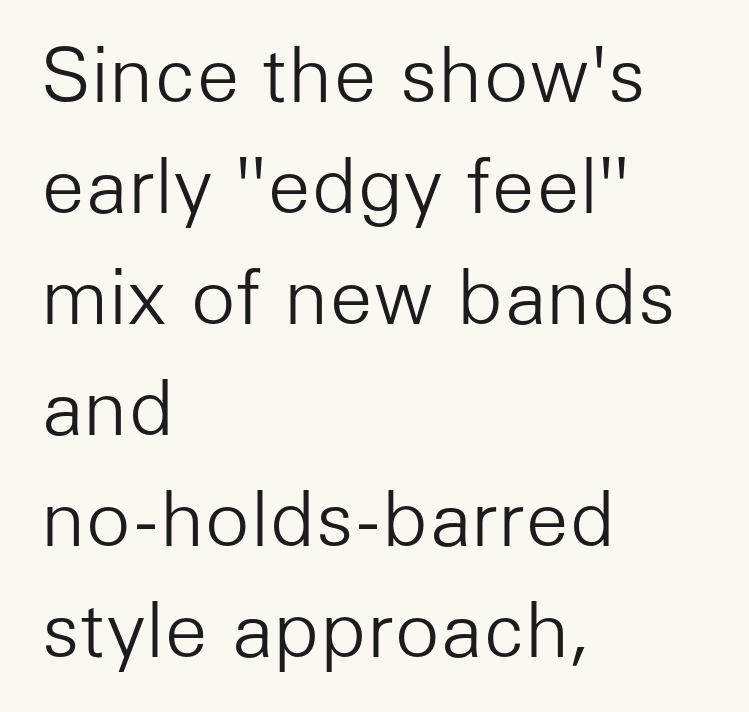
The image shows 75 px light sans-serif type, upright; set left-aligned, normal line spacing (1.48x), normal letter spacing, not underlined; low stroke contrast and a medium x-height.
